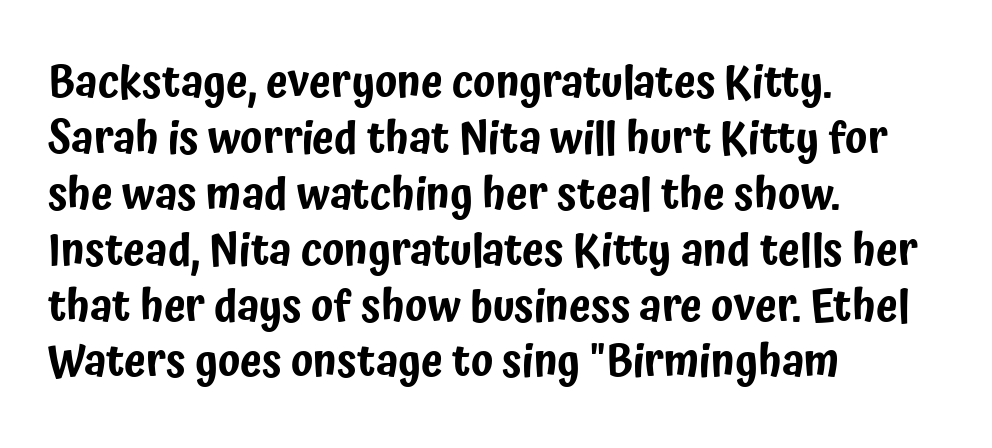
Q: Is the text italic (slanted)? A: No, it is upright.
Q: Is the typeface a serif or a sans-serif typeface? A: Sans-serif.
Q: Is the text underlined? A: No.
Q: How is the paragraph aligned? A: Left-aligned.
Q: Is the spacing between letters normal or unusually wide? A: Normal.
Q: Is the spacing between lines tight, normal or loose? A: Normal.
Q: Width (condensed, normal, or wide)? A: Condensed.
Q: Stroke contrast? A: Low.
Q: x-height? A: Medium.
Q: Monospaced? A: No.
